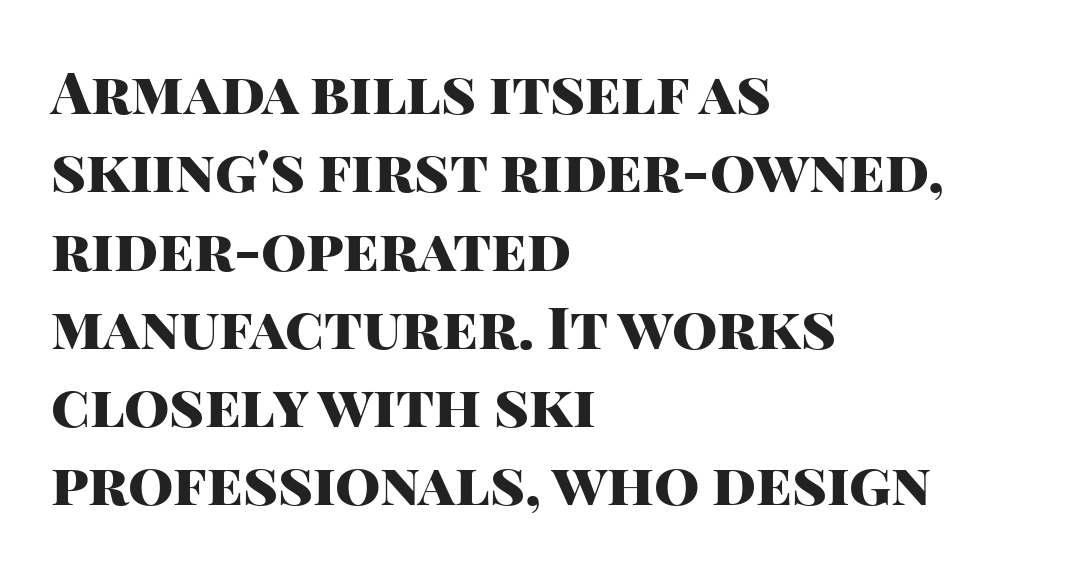
The space directly below the letters is spotless. The characters display no serif detailing; their extremities are plain. This is heavy type, rendered in bold. Compared with typical body copy, the letter spacing here is the same. Character widths vary here, with narrow letters taking less room than wide ones. Ascenders rise straight up at ninety degrees.
